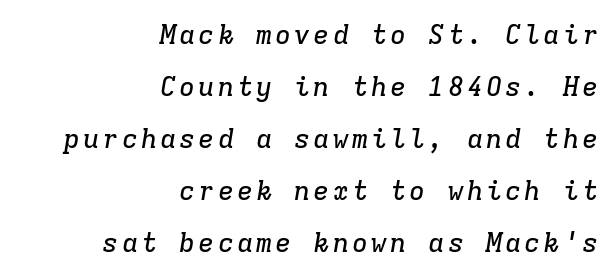
Q: Is the text italic (slanted)? A: Yes, it leans right by about 9 degrees.
Q: Is the text underlined? A: No.
Q: How is the paragraph aligned? A: Right-aligned.
Q: Is the spacing between lines tight, normal or loose? A: Loose.
